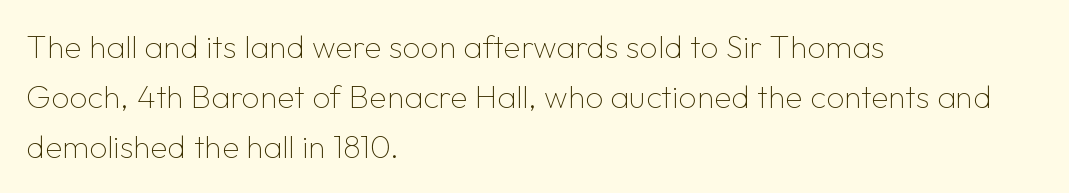
{"serif": "no", "italic": "no", "bold": "no", "weight": "thin", "width": "normal", "stroke_contrast": "low", "x_height": "medium", "monospaced": "no", "underline": "no", "align": "left", "line_spacing": "normal", "line_spacing_ratio": 1.56, "letter_spacing": "normal", "letter_spacing_em": 0.0, "glyph_px": 32}
